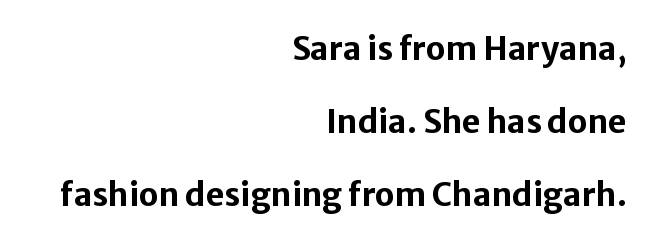
Looks like regular typesetting: each glyph gets only the width it needs. A student would call this right alignment; a typographer would say flush right, rag left. Observe the ordinary spacing: letters are neighbours, not strangers. Line spacing here is loose. Underline: absent.
